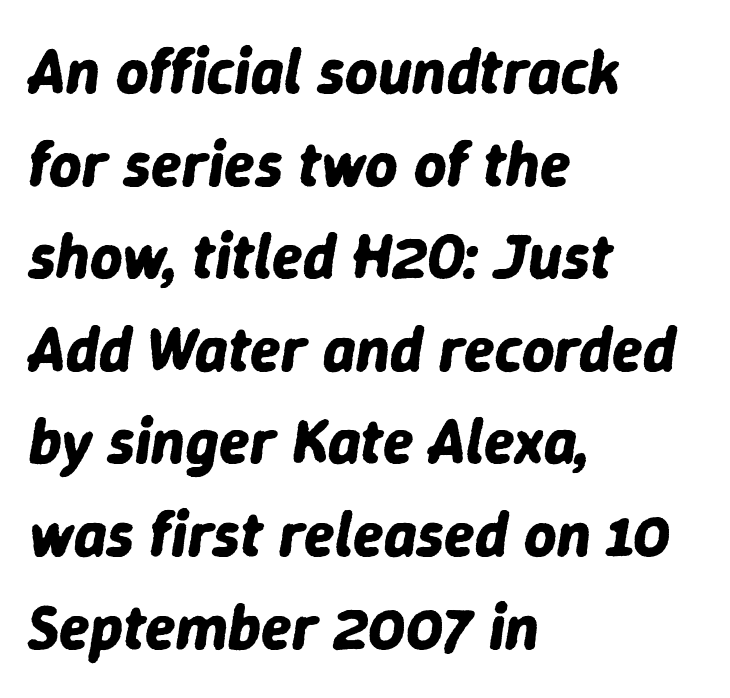
The image shows 63 px bold type, italic (leaning right); set left-aligned, normal line spacing (1.47x), normal letter spacing, not underlined; low stroke contrast and a medium x-height.
